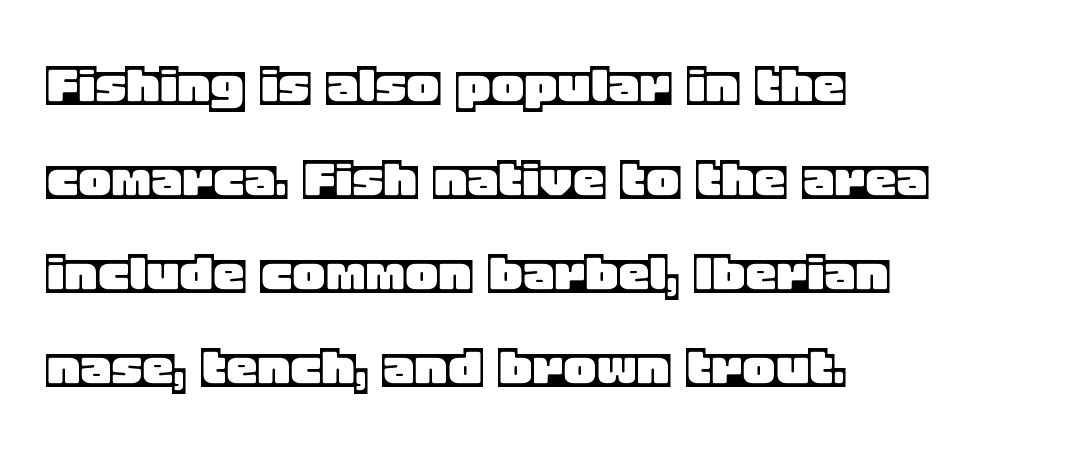
Q: Is the text italic (slanted)? A: No, it is upright.
Q: Is the text underlined? A: No.
Q: How is the paragraph aligned? A: Left-aligned.
Q: Is the spacing between letters normal or unusually wide? A: Normal.
Q: Is the spacing between lines tight, normal or loose? A: Normal.
Q: Width (condensed, normal, or wide)? A: Normal.
Q: x-height? A: Large.
Q: Monospaced? A: No.
